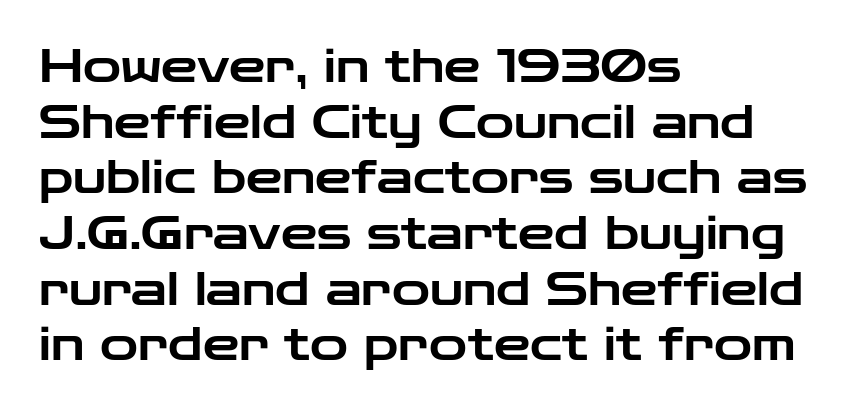
Q: Is the text italic (slanted)? A: No, it is upright.
Q: Is the typeface a serif or a sans-serif typeface? A: Sans-serif.
Q: Is the text underlined? A: No.
Q: How is the paragraph aligned? A: Left-aligned.
Q: Is the spacing between letters normal or unusually wide? A: Normal.
Q: Width (condensed, normal, or wide)? A: Wide.
Q: Stroke contrast? A: Low.
Q: x-height? A: Medium.
Q: Monospaced? A: No.
